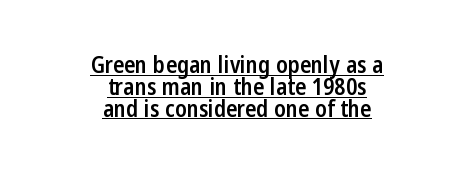
The image shows 23 px text type, upright; set centered, tight line spacing (0.95x), normal letter spacing, underlined.
